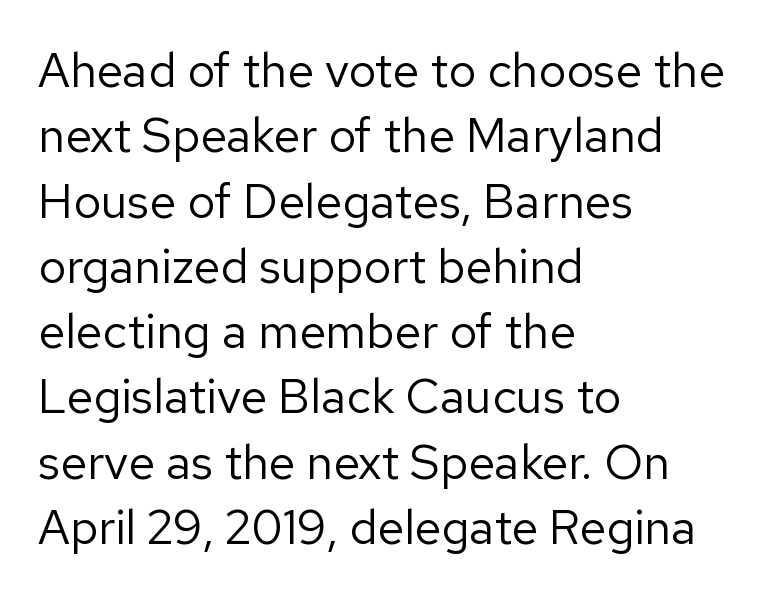
The rows are spaced the way most documents space them. The words here are not underlined. Does the type have serifs? No, each stem ends abruptly. The letters advance in unequal steps, a hallmark of proportional type. No extra ink here — the face is not bold.
